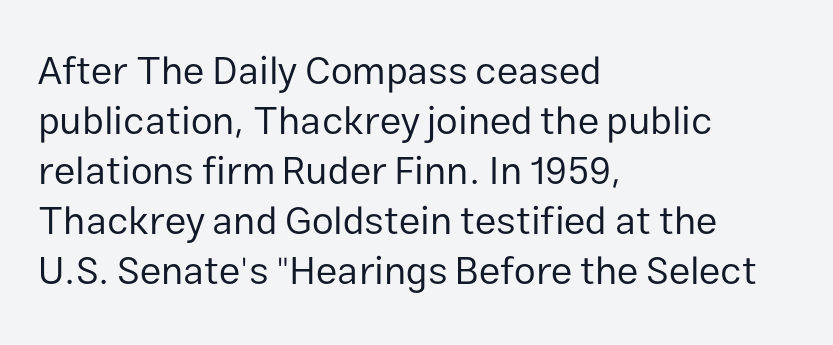
Summary of vertical rhythm: regular, with standard interline spacing. The strokes are not fattened; the text isn't bold. Visually the block forms a straight wall on the left and a jagged coastline on the right. Tracking here is standard; glyphs follow each other at the usual distance. The baseline area is clear. Notice how the stems are strictly vertical — no italics here.
